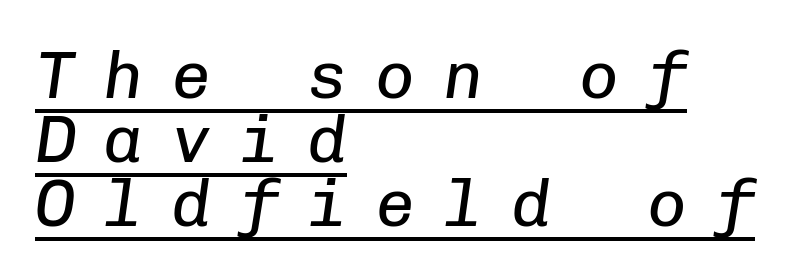
The image shows 66 px regular-weight type, italic (leaning right), monospaced; set left-aligned, tight line spacing (0.97x), unusually wide letter spacing (+0.43 em), underlined; low stroke contrast and a medium x-height.
